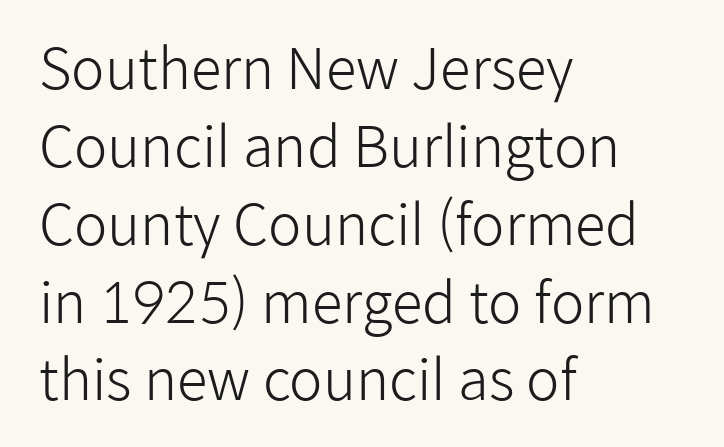
The image shows 56 px light sans-serif type, upright; set left-aligned, normal line spacing (1.39x), normal letter spacing, not underlined; low stroke contrast and a medium x-height.
